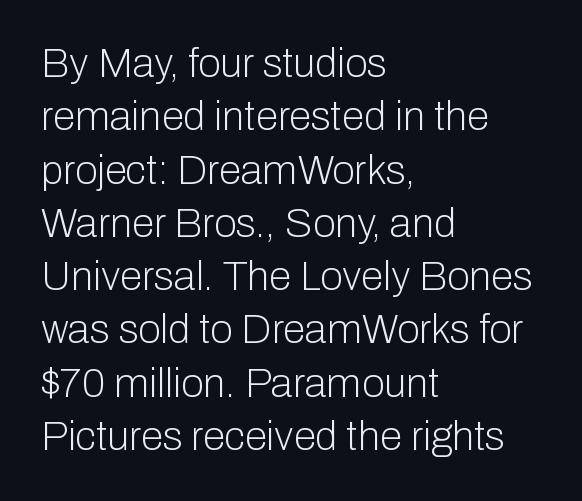
{"serif": "no", "italic": "no", "bold": "no", "weight": "light", "width": "normal", "stroke_contrast": "low", "x_height": "medium", "monospaced": "no", "underline": "no", "align": "left", "line_spacing": "normal", "line_spacing_ratio": 1.3, "letter_spacing": "normal", "letter_spacing_em": 0.0, "glyph_px": 41}
